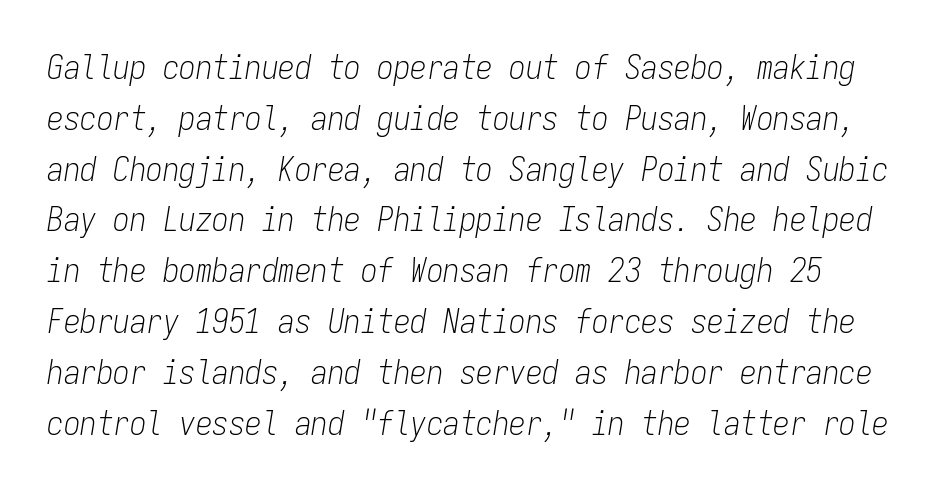
{"italic": "yes", "lean": "right", "slant_degrees": 9, "bold": "no", "weight": "light", "width": "condensed", "stroke_contrast": "low", "x_height": "medium", "monospaced": "yes", "underline": "no", "line_spacing": "normal", "line_spacing_ratio": 1.54, "letter_spacing": "normal", "letter_spacing_em": 0.0, "glyph_px": 33}
